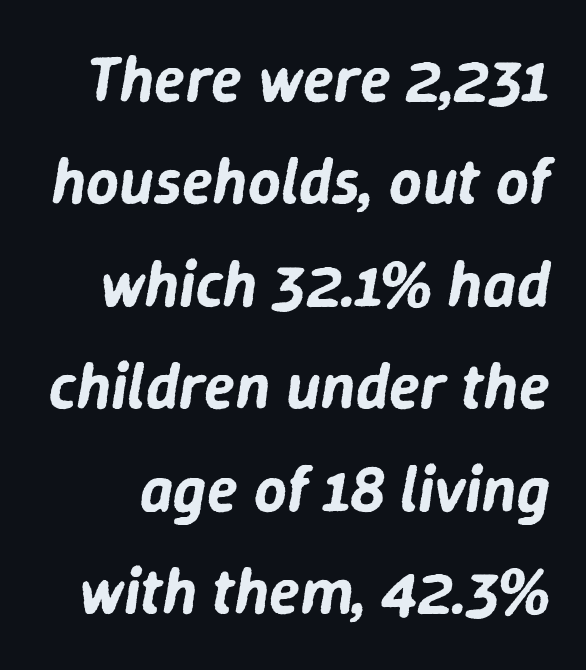
Q: Is the text italic (slanted)? A: Yes, it leans right by about 9 degrees.
Q: Is the text underlined? A: No.
Q: Is the spacing between letters normal or unusually wide? A: Normal.
Q: Is the spacing between lines tight, normal or loose? A: Normal.
Q: Width (condensed, normal, or wide)? A: Normal.
Q: Stroke contrast? A: Low.
Q: x-height? A: Medium.
Q: Monospaced? A: No.
